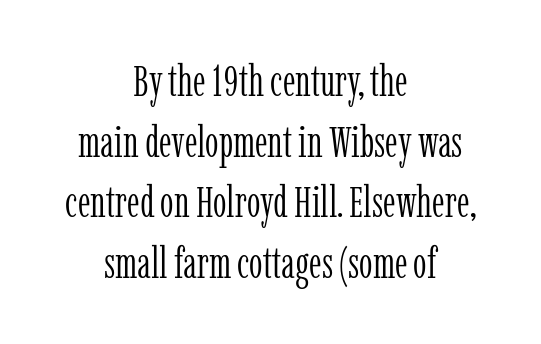
{"serif": "yes", "italic": "no", "bold": "no", "weight": "light", "width": "condensed", "stroke_contrast": "low", "x_height": "medium", "monospaced": "no", "underline": "no", "align": "center", "line_spacing": "normal", "line_spacing_ratio": 1.41, "letter_spacing": "normal", "letter_spacing_em": 0.0, "glyph_px": 43}
